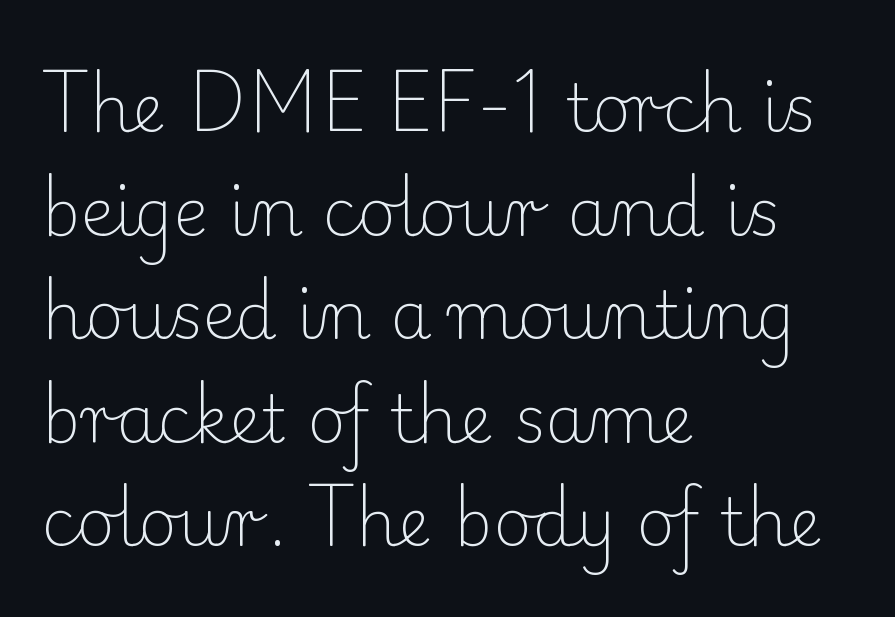
Q: Is the text bold? A: No.
Q: Is the text italic (slanted)? A: No, it is upright.
Q: Is the typeface a serif or a sans-serif typeface? A: Serif.
Q: Is the text underlined? A: No.
Q: How is the paragraph aligned? A: Left-aligned.
Q: Is the spacing between letters normal or unusually wide? A: Normal.
Q: Is the spacing between lines tight, normal or loose? A: Normal.
Q: Width (condensed, normal, or wide)? A: Normal.
Q: Stroke contrast? A: Low.
Q: x-height? A: Small.
Q: Monospaced? A: No.
